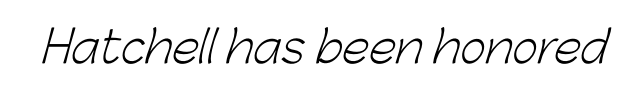
{"serif": "no", "bold": "no", "weight": "light", "width": "normal", "stroke_contrast": "low", "x_height": "medium", "monospaced": "no", "underline": "no", "letter_spacing": "normal", "letter_spacing_em": 0.0, "glyph_px": 44}
